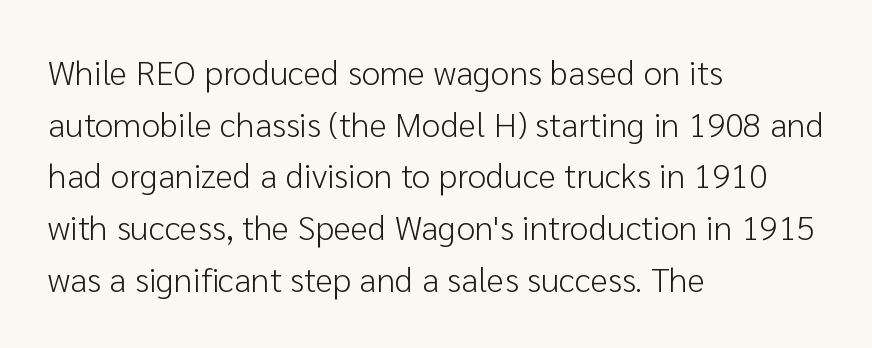
The letters sit at their default tracking, neither squeezed nor spread. The letters carry no serifs — their stems end cleanly without finishing strokes. These lines are rendered in a variable-pitch font. Compared with typical paragraphs, the rows here are spaced about the same.
